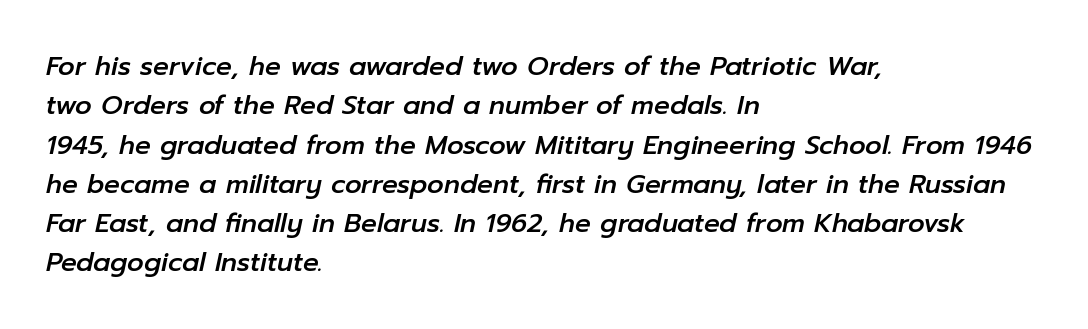
{"italic": "yes", "lean": "right", "slant_degrees": 12, "underline": "no", "align": "left", "line_spacing": "normal", "line_spacing_ratio": 1.51, "letter_spacing": "normal", "letter_spacing_em": 0.0, "glyph_px": 26}
